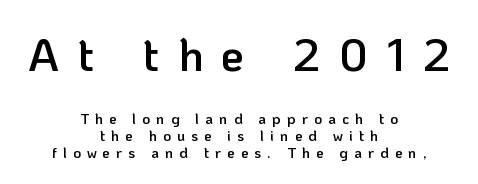
Q: Is the text bold? A: Semi-bold.
Q: Is the text italic (slanted)? A: No, it is upright.
Q: Is the typeface a serif or a sans-serif typeface? A: Sans-serif.
Q: Is the text underlined? A: No.
Q: How is the paragraph aligned? A: Centered.
Q: Is the spacing between letters normal or unusually wide? A: Unusually wide.
Q: Is the spacing between lines tight, normal or loose? A: Tight.
Q: Which block of text is set in a larger size, the first (top) or the second (bottom)? A: The first (top) one.
Q: Width (condensed, normal, or wide)? A: Normal.
Q: Stroke contrast? A: Low.
Q: x-height? A: Medium.
Q: Monospaced? A: No.
